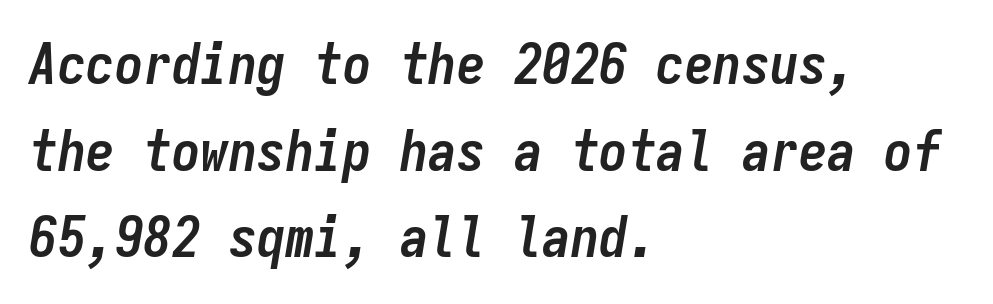
The image shows 57 px semibold, condensed type, italic (leaning right), monospaced; set left-aligned, normal line spacing (1.52x), normal letter spacing, not underlined; low stroke contrast and a medium x-height.
